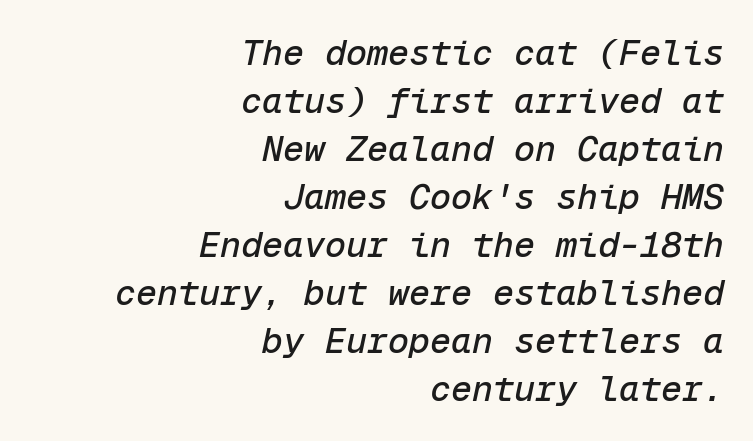
The image shows 35 px text type, italic (leaning right), monospaced; set right-aligned, normal line spacing (1.37x), normal letter spacing, not underlined; low stroke contrast and a medium x-height.
